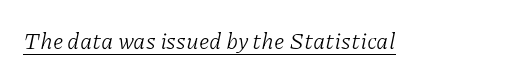
Underlining? Definitely there. A typesetter would mark this as italic. Counters stay open thanks to moderate or lighter strokes. Each word holds together tightly as a unit, with standard inter-letter gaps.
